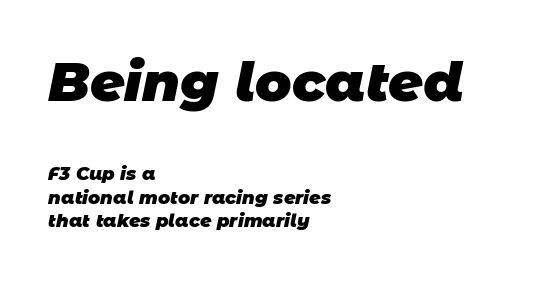
The image shows 54 px heavy sans-serif type; set left-aligned, normal line spacing (1.31x), normal letter spacing, not underlined; the first (top) block is 3.0x larger; low stroke contrast and a large x-height.
